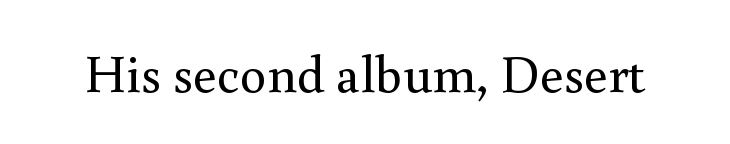
The image shows 53 px regular-weight serif type, upright; set normal letter spacing, not underlined; medium stroke contrast and a small x-height.
